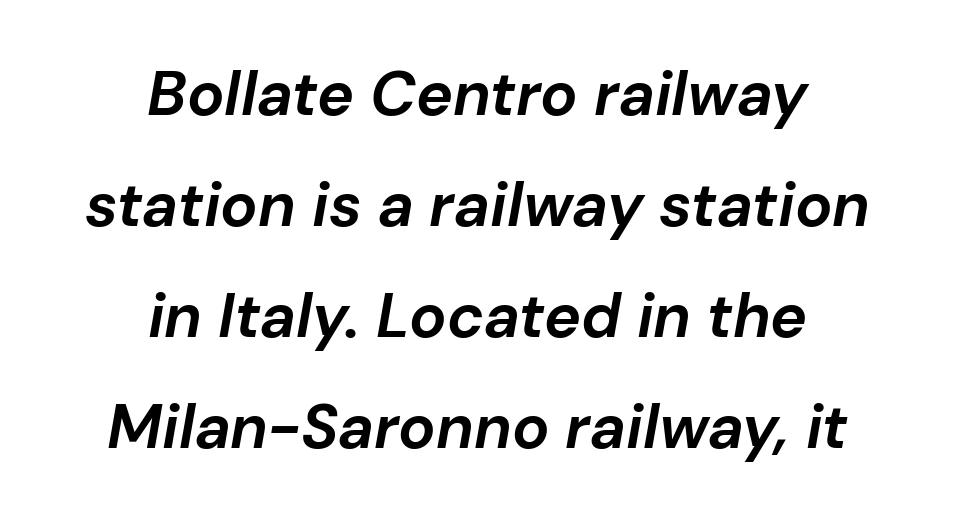
Q: Is the text bold? A: Yes.
Q: Is the text italic (slanted)? A: Yes, it leans right by about 10 degrees.
Q: Is the text underlined? A: No.
Q: How is the paragraph aligned? A: Centered.
Q: Is the spacing between letters normal or unusually wide? A: Normal.
Q: Width (condensed, normal, or wide)? A: Normal.
Q: Stroke contrast? A: Low.
Q: x-height? A: Medium.
Q: Monospaced? A: No.
